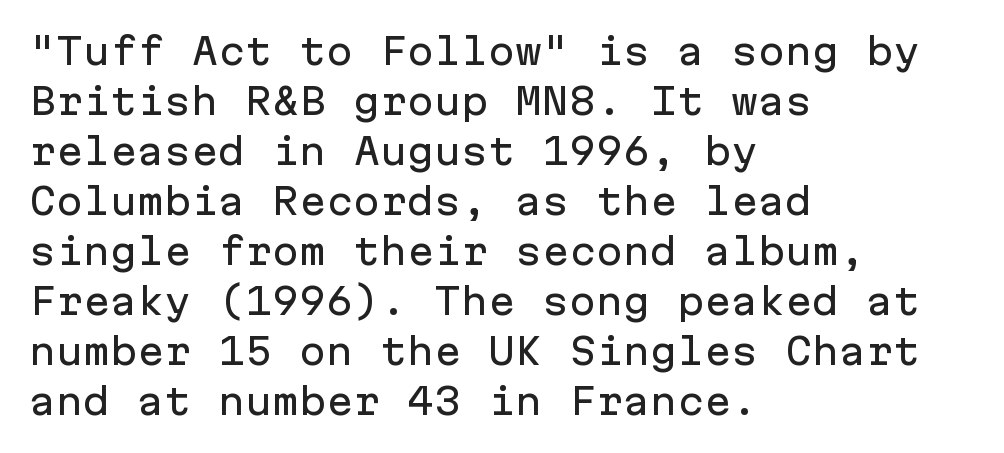
The image shows 36 px sans-serif type, upright, monospaced; set left-aligned, normal line spacing (1.39x), normal letter spacing, not underlined; low stroke contrast and a medium x-height.
